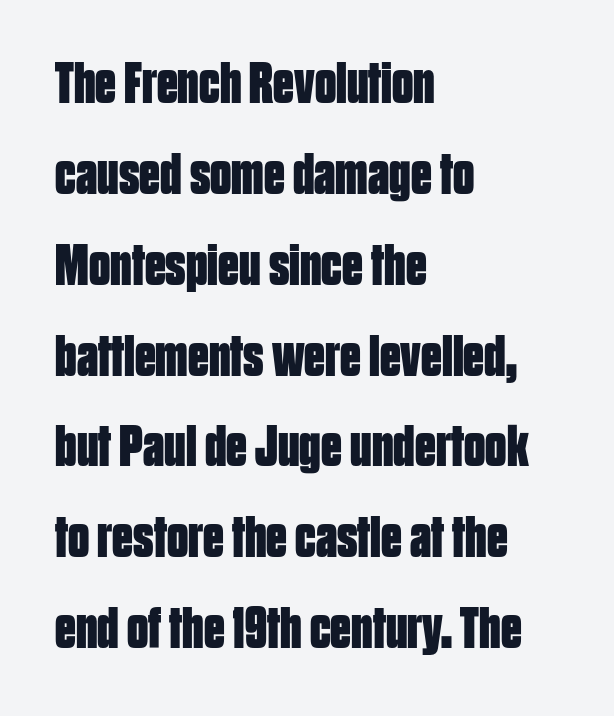
Q: Is the text bold? A: Yes.
Q: Is the text italic (slanted)? A: No, it is upright.
Q: Is the typeface a serif or a sans-serif typeface? A: Sans-serif.
Q: Is the text underlined? A: No.
Q: How is the paragraph aligned? A: Left-aligned.
Q: Is the spacing between letters normal or unusually wide? A: Normal.
Q: Is the spacing between lines tight, normal or loose? A: Normal.
Q: Width (condensed, normal, or wide)? A: Condensed.
Q: Stroke contrast? A: Low.
Q: x-height? A: Large.
Q: Monospaced? A: No.
